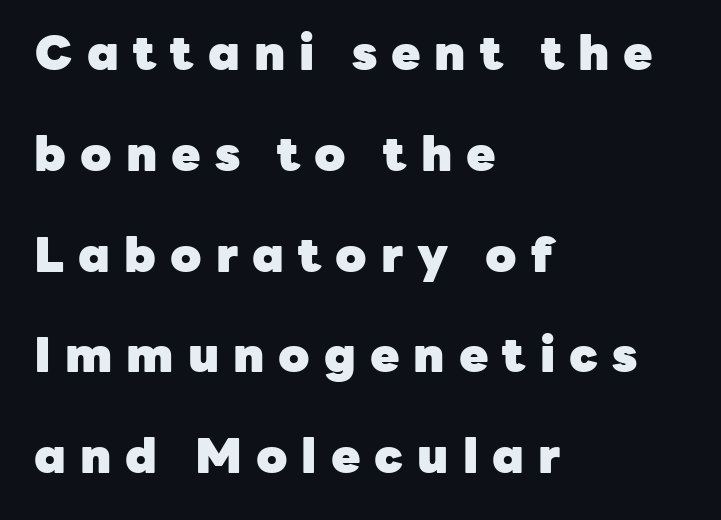
{"serif": "no", "italic": "no", "bold": "yes", "weight": "heavy", "width": "normal", "stroke_contrast": "low", "x_height": "medium", "monospaced": "no", "underline": "no", "align": "left", "line_spacing": "loose", "line_spacing_ratio": 2.1, "letter_spacing": "wide", "letter_spacing_em": 0.29, "glyph_px": 48}
